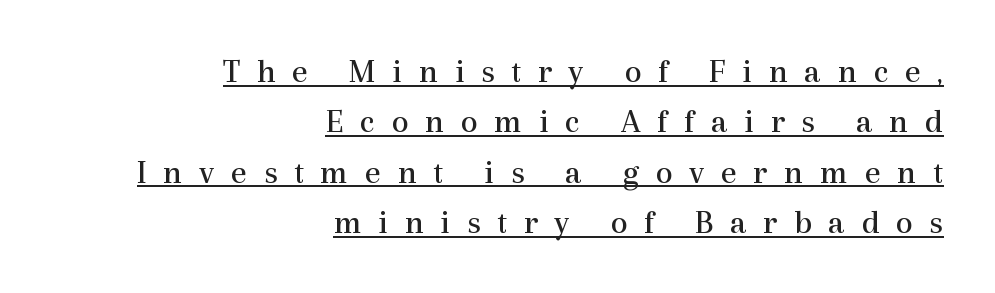
{"serif": "yes", "italic": "no", "bold": "no", "weight": "regular", "width": "normal", "x_height": "medium", "monospaced": "no", "underline": "yes", "align": "right", "line_spacing": "normal", "line_spacing_ratio": 1.48, "letter_spacing": "wide", "letter_spacing_em": 0.49, "glyph_px": 34}
